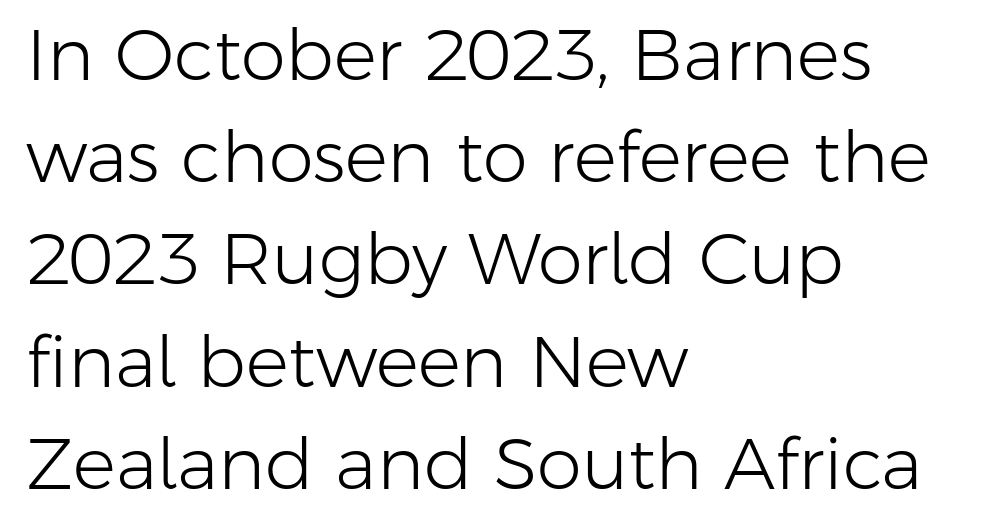
Nobody touched the tracking dial on this one. Weight class: somewhere from thin through regular. Vertical spacing — default. The letters stand upright; this is a roman face.
